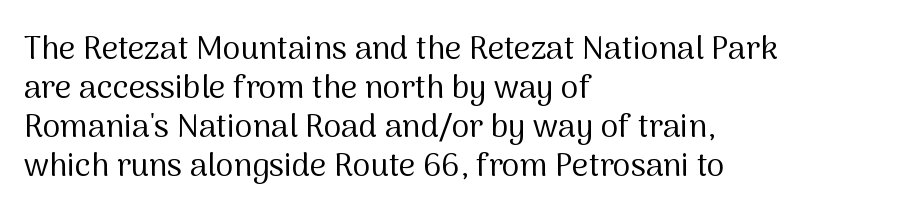
The image shows 32 px regular-weight sans-serif type, upright; set left-aligned, line spacing 1.22x, normal letter spacing, not underlined; medium stroke contrast and a medium x-height.
